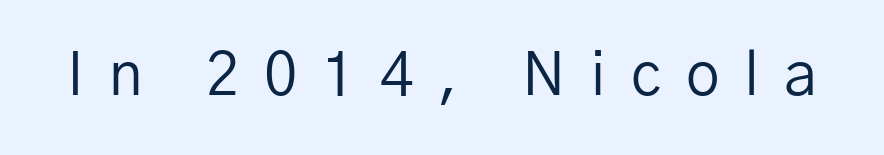
The image shows 60 px regular-weight sans-serif type, upright; set unusually wide letter spacing (+0.41 em), not underlined; low stroke contrast and a medium x-height.
